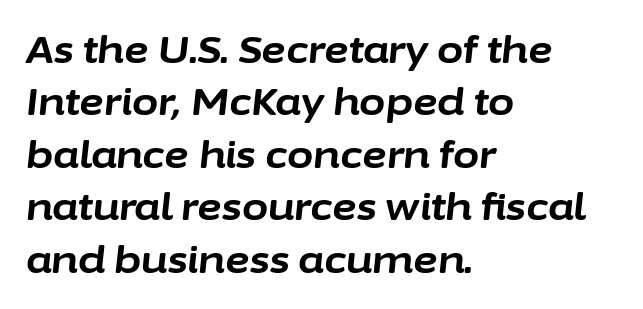
The image shows 38 px bold type, italic (leaning right); set left-aligned, normal line spacing (1.38x), normal letter spacing, not underlined; low stroke contrast and a medium x-height.
